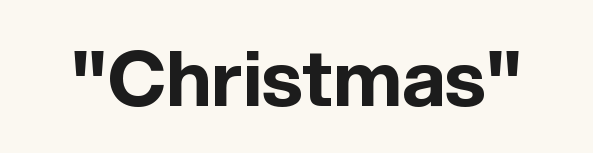
Q: Is the text bold? A: Yes.
Q: Is the text italic (slanted)? A: No, it is upright.
Q: Is the typeface a serif or a sans-serif typeface? A: Sans-serif.
Q: Is the text underlined? A: No.
Q: Is the spacing between letters normal or unusually wide? A: Normal.
Q: Width (condensed, normal, or wide)? A: Normal.
Q: x-height? A: Medium.
Q: Monospaced? A: No.
